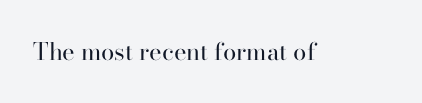
Only glyphs here, with clear space below each row. Notice how the stems are strictly vertical — no italics here. Between one letter and the next there's only the usual sliver of space. Is this a heavy cut? Hardly; it is regular or lighter.
